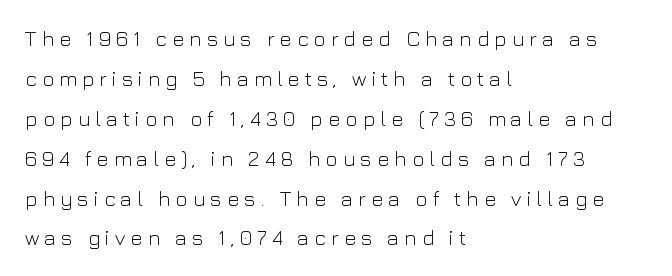
{"italic": "no", "bold": "no", "underline": "no", "align": "left", "line_spacing": "loose", "line_spacing_ratio": 1.9, "letter_spacing": "wide", "letter_spacing_em": 0.24, "glyph_px": 21}
